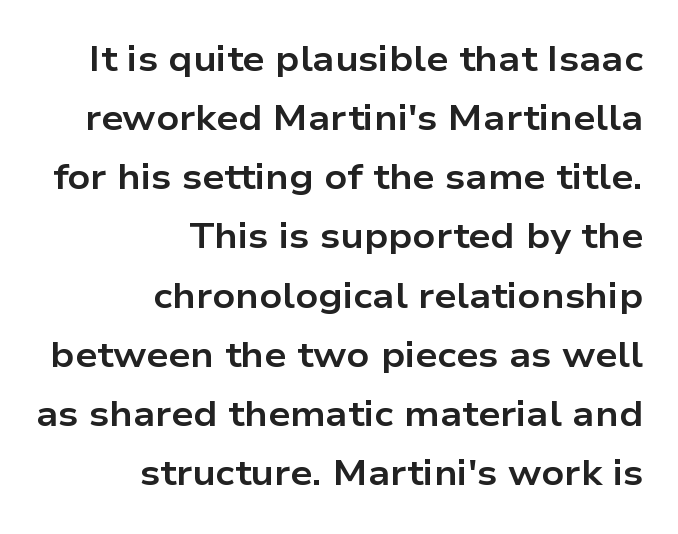
The image shows 35 px bold, wide sans-serif type, upright; set right-aligned, normal line spacing (1.69x), normal letter spacing, not underlined; low stroke contrast and a medium x-height.
